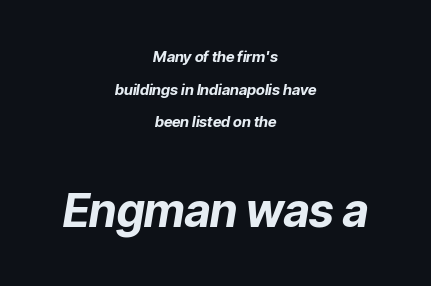
The image shows 46 px bold type, italic (leaning right); set centered, loose line spacing (2.18x), normal letter spacing, not underlined; the second (bottom) block is 3.07x larger; low stroke contrast and a medium x-height.
